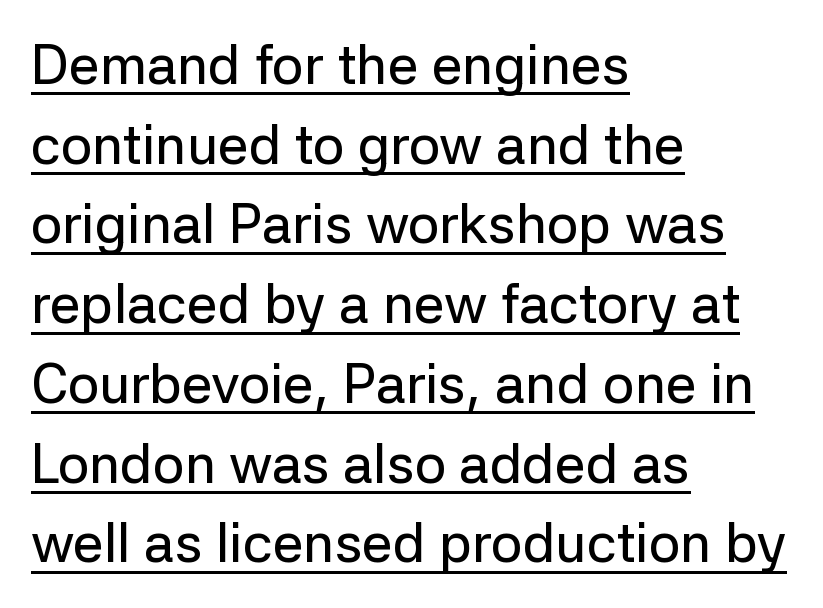
Q: Is the text italic (slanted)? A: No, it is upright.
Q: Is the typeface a serif or a sans-serif typeface? A: Sans-serif.
Q: Is the text underlined? A: Yes.
Q: How is the paragraph aligned? A: Left-aligned.
Q: Is the spacing between letters normal or unusually wide? A: Normal.
Q: Is the spacing between lines tight, normal or loose? A: Normal.
Q: Width (condensed, normal, or wide)? A: Normal.
Q: Stroke contrast? A: Low.
Q: x-height? A: Medium.
Q: Monospaced? A: No.
